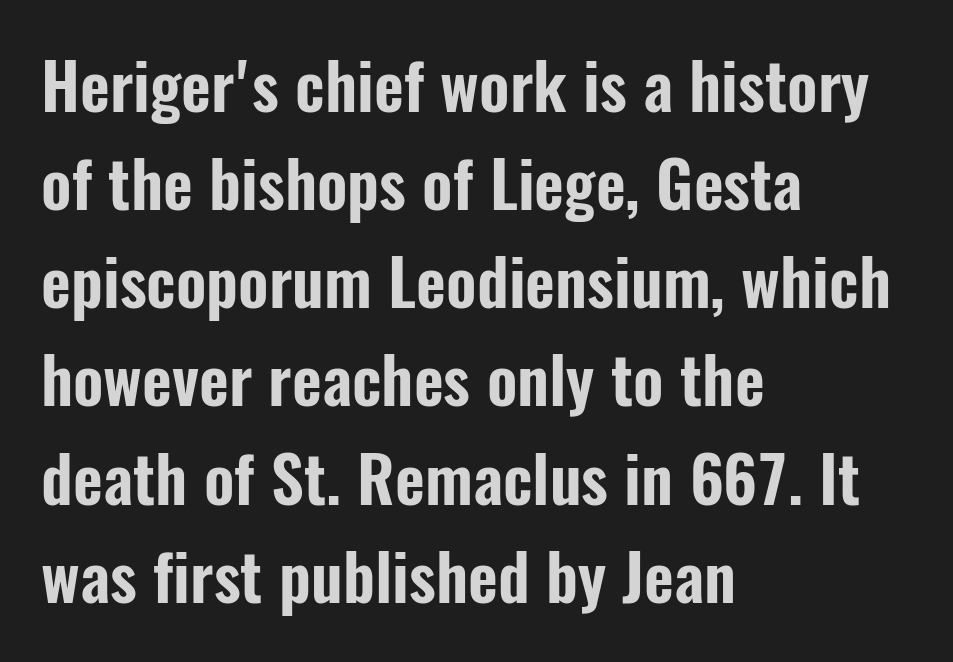
Between one letter and the next there's only the usual sliver of space. Plain, unruled lines of type. The letters stand upright; this is a roman face. Typeset ragged right — the left edge is the straight one. Does the leading feel generous? No, just average. Proportional: the letters do not fall into vertical columns.
